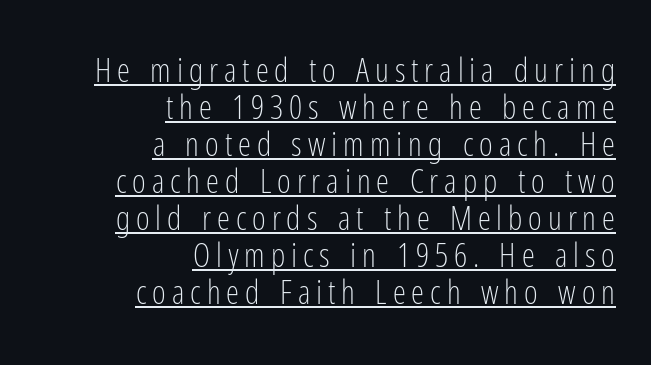
{"serif": "no", "italic": "no", "bold": "no", "weight": "light", "width": "condensed", "stroke_contrast": "low", "x_height": "medium", "monospaced": "no", "underline": "yes", "align": "right", "line_spacing": "tight", "line_spacing_ratio": 1.12, "glyph_px": 33}
